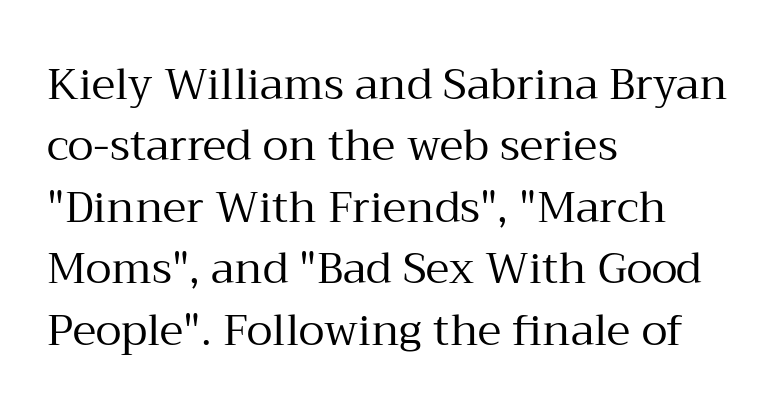
{"serif": "yes", "italic": "no", "bold": "no", "weight": "regular", "width": "normal", "stroke_contrast": "medium", "x_height": "medium", "monospaced": "no", "underline": "no", "align": "left", "line_spacing": "normal", "line_spacing_ratio": 1.43, "letter_spacing": "normal", "letter_spacing_em": 0.0, "glyph_px": 43}
